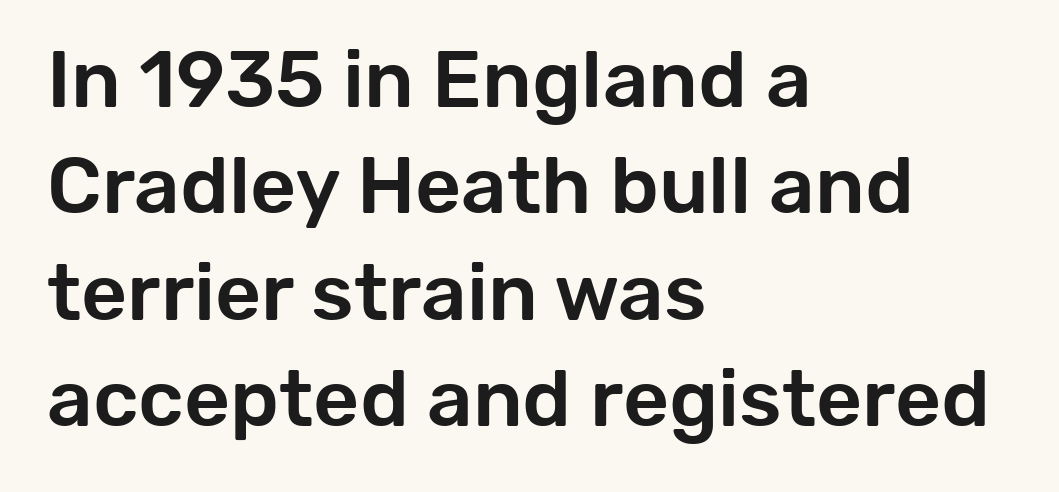
Q: Is the text italic (slanted)? A: No, it is upright.
Q: Is the typeface a serif or a sans-serif typeface? A: Sans-serif.
Q: Is the text underlined? A: No.
Q: How is the paragraph aligned? A: Left-aligned.
Q: Is the spacing between letters normal or unusually wide? A: Normal.
Q: Is the spacing between lines tight, normal or loose? A: Normal.
Q: Width (condensed, normal, or wide)? A: Normal.
Q: Stroke contrast? A: Low.
Q: x-height? A: Medium.
Q: Monospaced? A: No.
